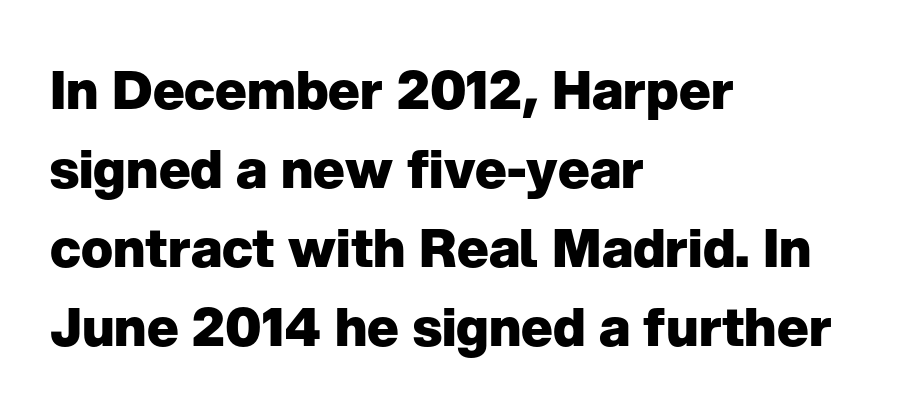
Q: Is the text bold? A: Yes.
Q: Is the text italic (slanted)? A: No, it is upright.
Q: Is the typeface a serif or a sans-serif typeface? A: Sans-serif.
Q: Is the text underlined? A: No.
Q: How is the paragraph aligned? A: Left-aligned.
Q: Is the spacing between letters normal or unusually wide? A: Normal.
Q: Is the spacing between lines tight, normal or loose? A: Normal.
Q: Width (condensed, normal, or wide)? A: Normal.
Q: Stroke contrast? A: Low.
Q: x-height? A: Medium.
Q: Monospaced? A: No.
